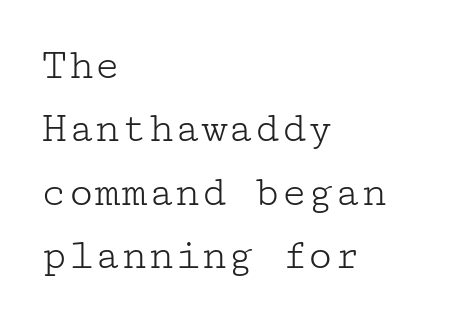
Q: Is the text bold? A: No.
Q: Is the text italic (slanted)? A: No, it is upright.
Q: Is the typeface a serif or a sans-serif typeface? A: Serif.
Q: Is the text underlined? A: No.
Q: How is the paragraph aligned? A: Left-aligned.
Q: Is the spacing between letters normal or unusually wide? A: Normal.
Q: Is the spacing between lines tight, normal or loose? A: Normal.
Q: Width (condensed, normal, or wide)? A: Wide.
Q: Stroke contrast? A: Low.
Q: x-height? A: Medium.
